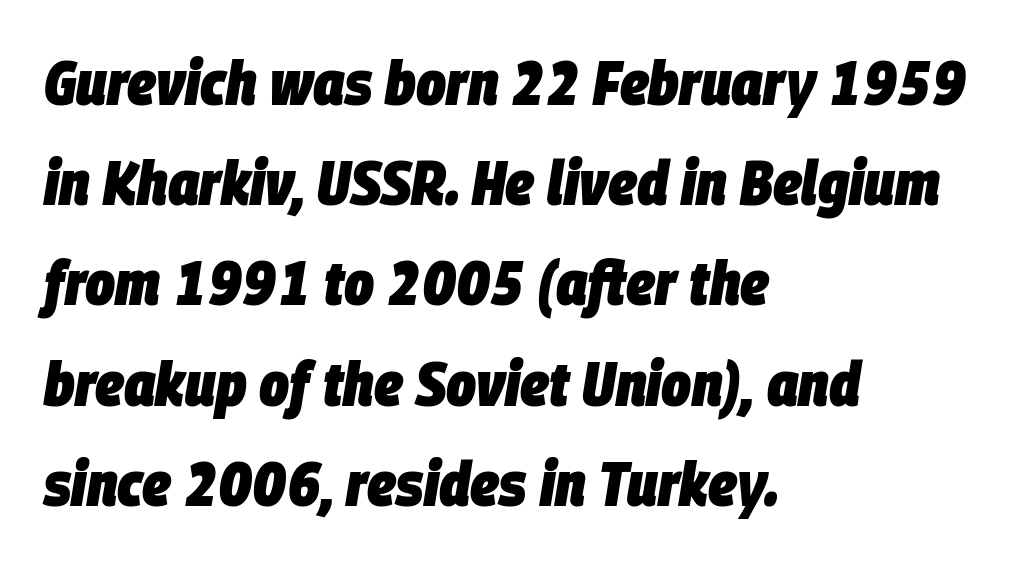
Q: Is the text bold? A: Yes.
Q: Is the text italic (slanted)? A: Yes, it leans right by about 9 degrees.
Q: Is the text underlined? A: No.
Q: How is the paragraph aligned? A: Left-aligned.
Q: Is the spacing between letters normal or unusually wide? A: Normal.
Q: Is the spacing between lines tight, normal or loose? A: Normal.
Q: Width (condensed, normal, or wide)? A: Condensed.
Q: Stroke contrast? A: Low.
Q: x-height? A: Large.
Q: Monospaced? A: No.
